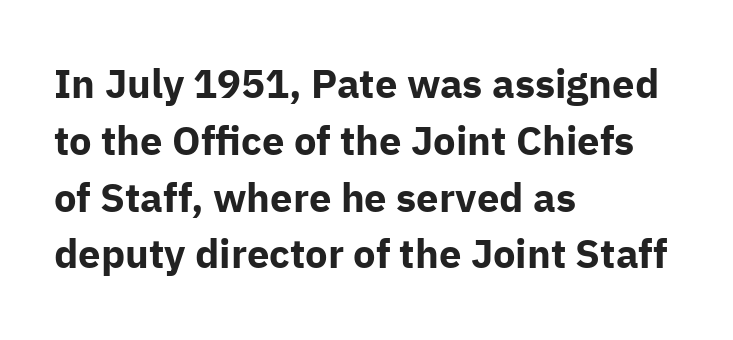
The image shows 40 px bold sans-serif type, upright; set left-aligned, normal line spacing (1.42x), normal letter spacing, not underlined; low stroke contrast and a medium x-height.
